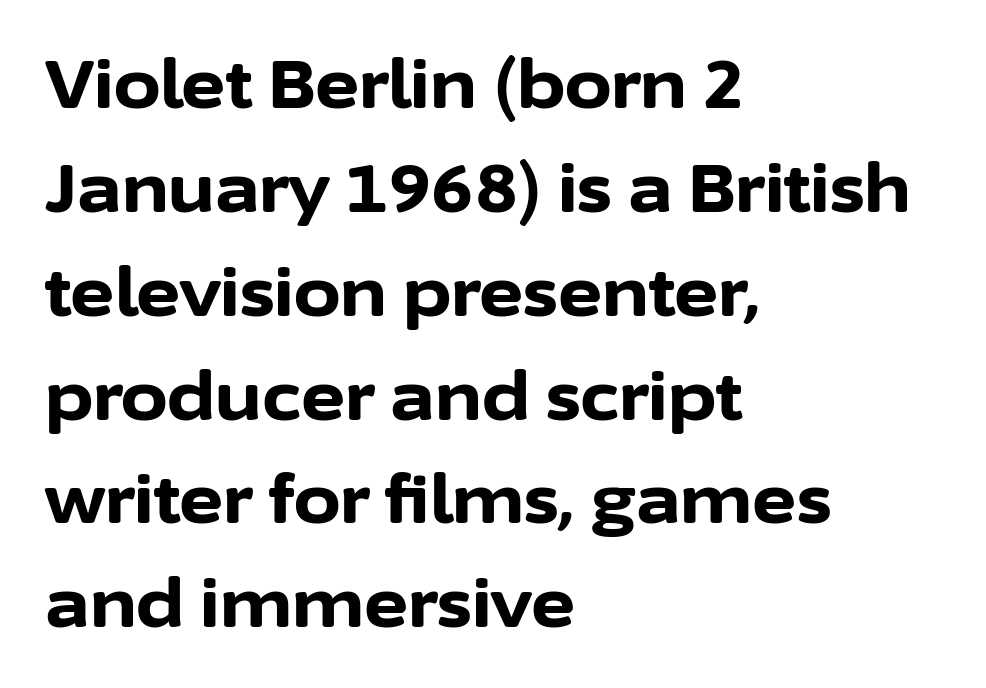
Q: Is the text bold? A: Yes.
Q: Is the text italic (slanted)? A: No, it is upright.
Q: Is the typeface a serif or a sans-serif typeface? A: Sans-serif.
Q: Is the text underlined? A: No.
Q: How is the paragraph aligned? A: Left-aligned.
Q: Is the spacing between letters normal or unusually wide? A: Normal.
Q: Is the spacing between lines tight, normal or loose? A: Normal.
Q: Width (condensed, normal, or wide)? A: Normal.
Q: Stroke contrast? A: Low.
Q: x-height? A: Medium.
Q: Monospaced? A: No.
